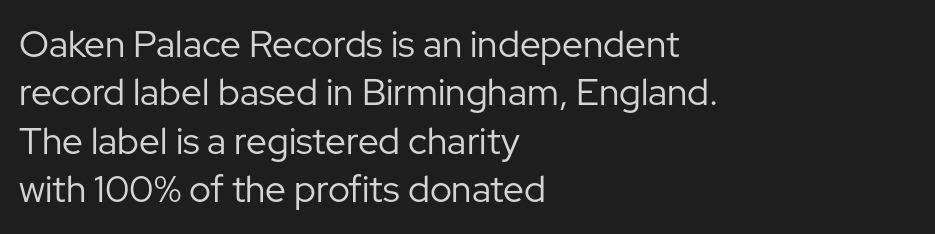
The lines in this sample share a left origin and differ only in where they stop. Does extra space separate the letters? No, they use regular spacing. Any mark beneath the type? The region is blank. Looks like regular typesetting: each glyph gets only the width it needs.
